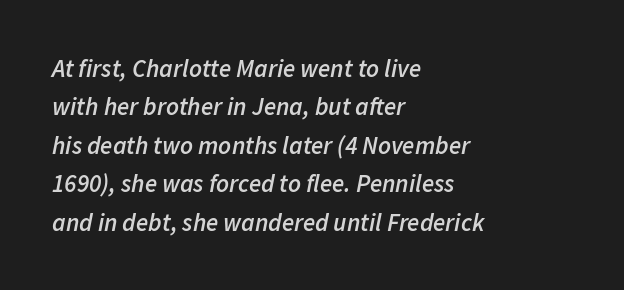
The image shows 25 px text type, italic (leaning right); set left-aligned, normal line spacing (1.54x), normal letter spacing, not underlined.
